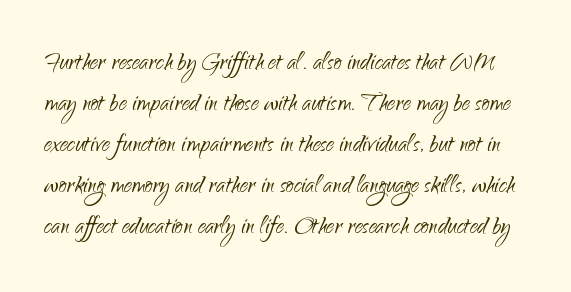
{"serif": "no", "bold": "no", "weight": "light", "width": "normal", "stroke_contrast": "low", "x_height": "small", "monospaced": "no", "underline": "no", "line_spacing": "normal", "line_spacing_ratio": 1.32, "letter_spacing": "normal", "letter_spacing_em": 0.0, "glyph_px": 31}
